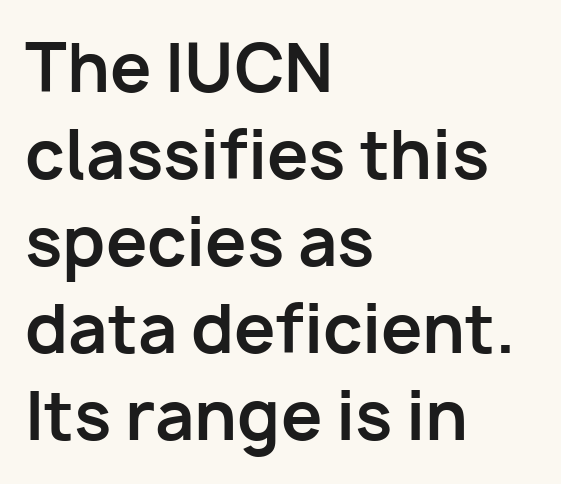
The image shows 66 px bold sans-serif type, upright; set left-aligned, normal line spacing (1.32x), normal letter spacing, not underlined; low stroke contrast and a medium x-height.
